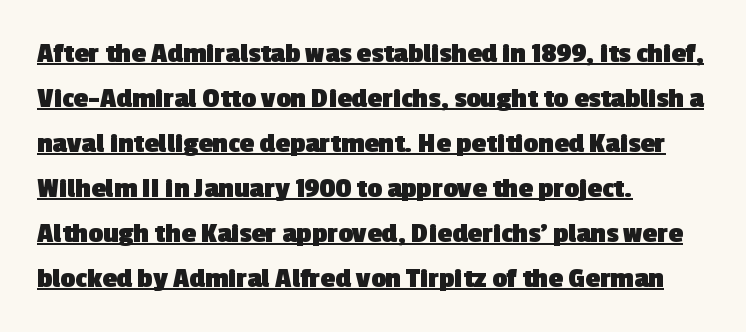
Q: Is the text bold? A: Yes.
Q: Is the typeface a serif or a sans-serif typeface? A: Sans-serif.
Q: Is the text underlined? A: Yes.
Q: How is the paragraph aligned? A: Left-aligned.
Q: Is the spacing between letters normal or unusually wide? A: Normal.
Q: Is the spacing between lines tight, normal or loose? A: Normal.
Q: Width (condensed, normal, or wide)? A: Normal.
Q: x-height? A: Medium.
Q: Monospaced? A: No.
